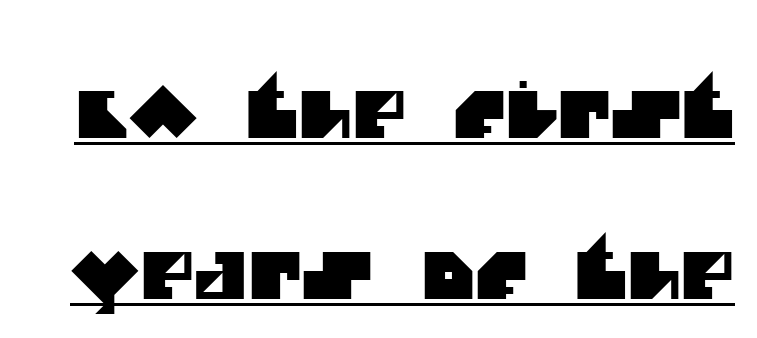
{"serif": "no", "width": "normal", "stroke_contrast": "medium", "x_height": "large", "monospaced": "no", "underline": "yes", "line_spacing": "loose", "line_spacing_ratio": 2.47, "letter_spacing": "normal", "letter_spacing_em": 0.0, "glyph_px": 65}
